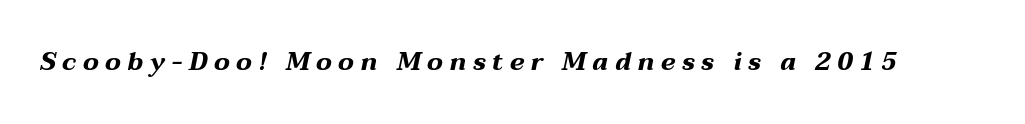
{"italic": "yes", "lean": "right", "slant_degrees": 12, "bold": "yes", "underline": "no", "letter_spacing": "wide", "letter_spacing_em": 0.26, "glyph_px": 25}
